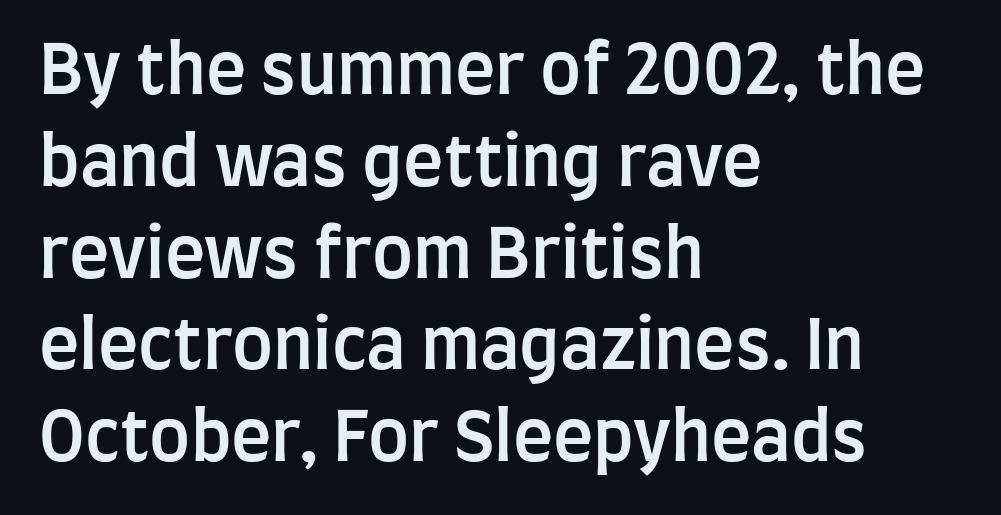
{"serif": "no", "italic": "no", "bold": "semi", "weight": "semibold", "width": "condensed", "stroke_contrast": "low", "x_height": "large", "monospaced": "no", "underline": "no", "align": "left", "line_spacing": "normal", "line_spacing_ratio": 1.35, "letter_spacing": "normal", "letter_spacing_em": 0.0, "glyph_px": 68}
